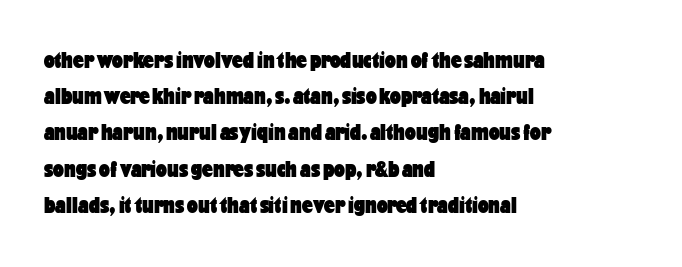
The image shows 24 px bold type, upright; set left-aligned, normal line spacing (1.51x), normal letter spacing, not underlined.
